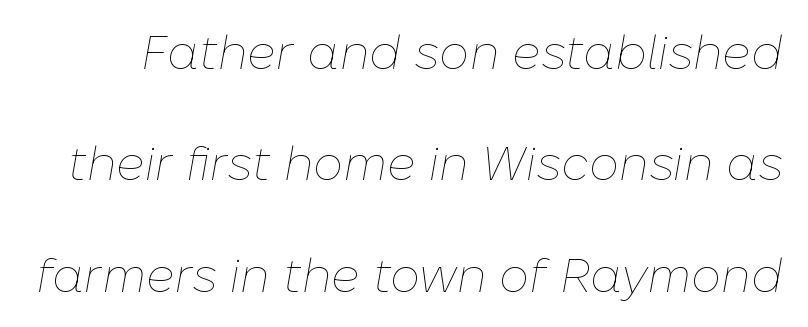
The image shows 48 px thin type, italic (leaning right); set loose line spacing (2.32x), normal letter spacing, not underlined; low stroke contrast and a medium x-height.
